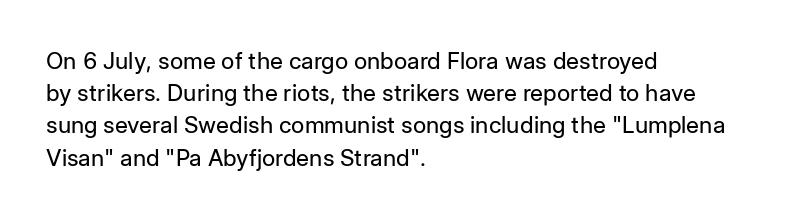
Q: Is the text bold? A: No.
Q: Is the text italic (slanted)? A: No, it is upright.
Q: Is the text underlined? A: No.
Q: How is the paragraph aligned? A: Left-aligned.
Q: Is the spacing between letters normal or unusually wide? A: Normal.
Q: Is the spacing between lines tight, normal or loose? A: Normal.
